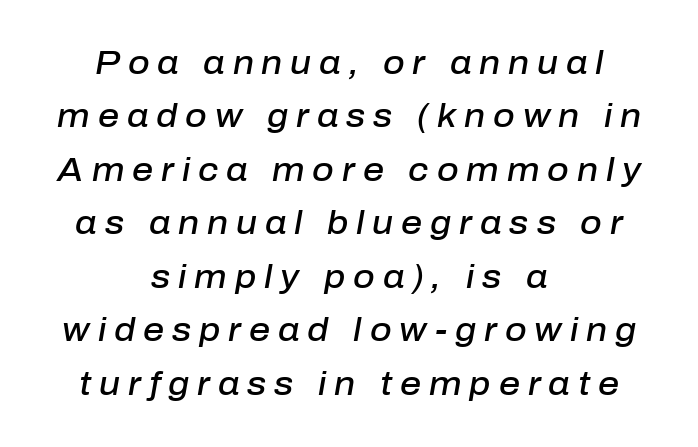
Think of a printed novel: that variable character pitch is what you see here. The setting favours the middle, as headings and verse often do. The letterforms stand isolated, each surrounded by extra space. Is the type bold? Partly — it's a semibold, heavier than regular but not fully bold. The glyphs look as if they've been sheared to an angle.
